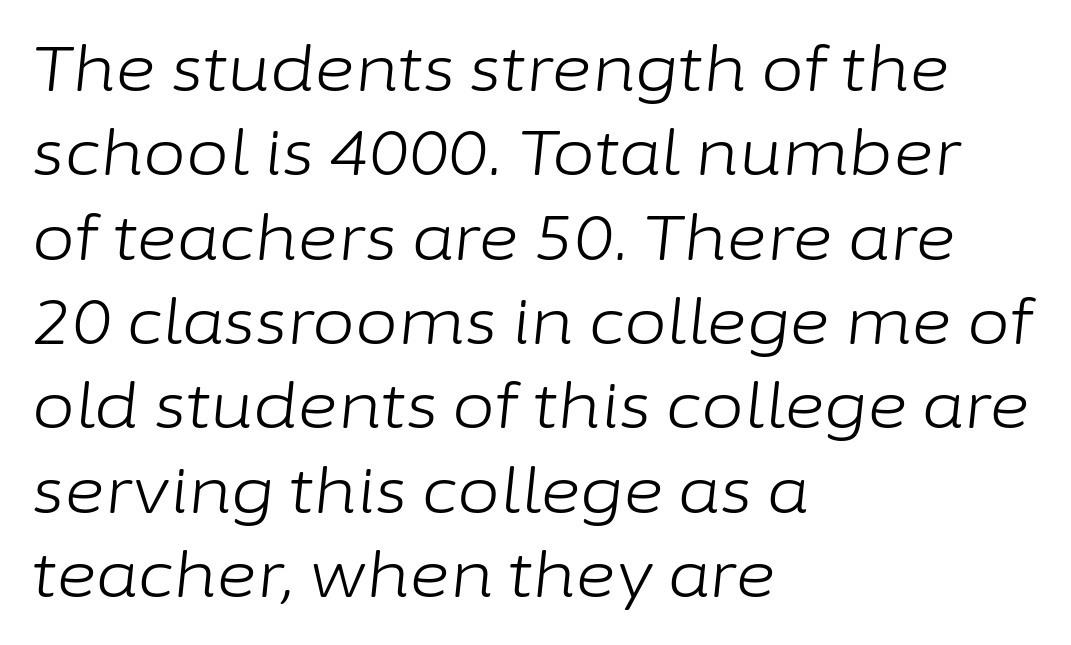
Q: Is the text bold? A: No.
Q: Is the text italic (slanted)? A: Yes, it leans right by about 6 degrees.
Q: Is the text underlined? A: No.
Q: How is the paragraph aligned? A: Left-aligned.
Q: Is the spacing between letters normal or unusually wide? A: Normal.
Q: Is the spacing between lines tight, normal or loose? A: Normal.
Q: Width (condensed, normal, or wide)? A: Normal.
Q: Stroke contrast? A: Low.
Q: x-height? A: Medium.
Q: Monospaced? A: No.
